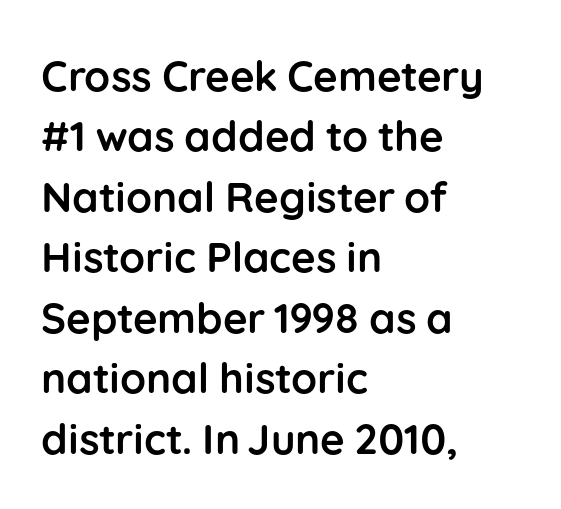
The image shows 42 px semibold sans-serif type, upright; set left-aligned, normal line spacing (1.44x), normal letter spacing, not underlined; low stroke contrast and a medium x-height.
